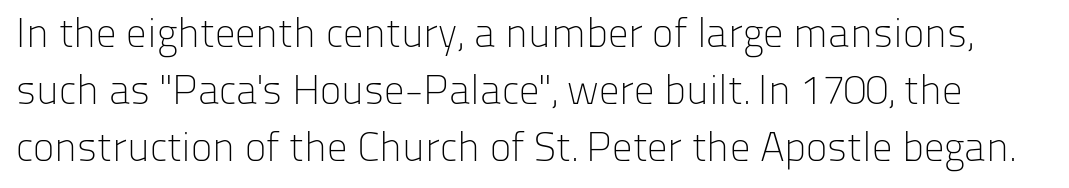
{"serif": "no", "italic": "no", "bold": "no", "weight": "light", "width": "normal", "stroke_contrast": "low", "x_height": "medium", "monospaced": "no", "underline": "no", "line_spacing": "normal", "line_spacing_ratio": 1.39, "letter_spacing": "normal", "letter_spacing_em": 0.0, "glyph_px": 41}
